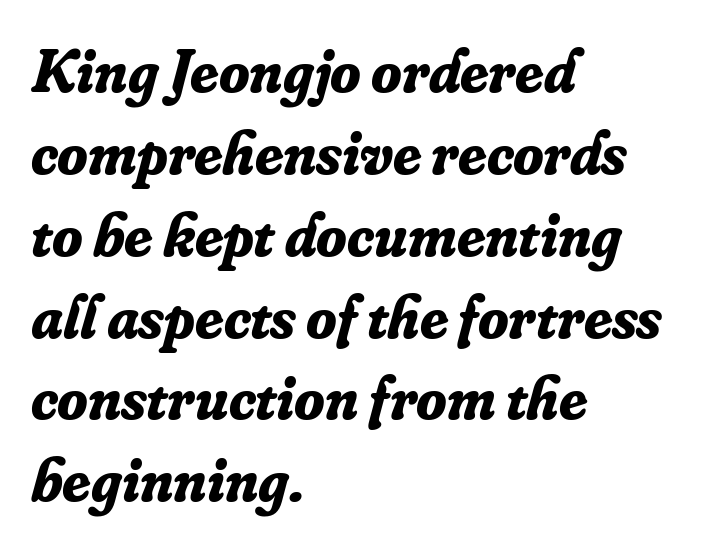
Q: Is the text bold? A: Yes.
Q: Is the text italic (slanted)? A: Yes, it leans right by about 16 degrees.
Q: Is the typeface a serif or a sans-serif typeface? A: Serif.
Q: Is the text underlined? A: No.
Q: How is the paragraph aligned? A: Left-aligned.
Q: Is the spacing between letters normal or unusually wide? A: Normal.
Q: Is the spacing between lines tight, normal or loose? A: Normal.
Q: Width (condensed, normal, or wide)? A: Normal.
Q: Stroke contrast? A: Low.
Q: x-height? A: Small.
Q: Monospaced? A: No.
